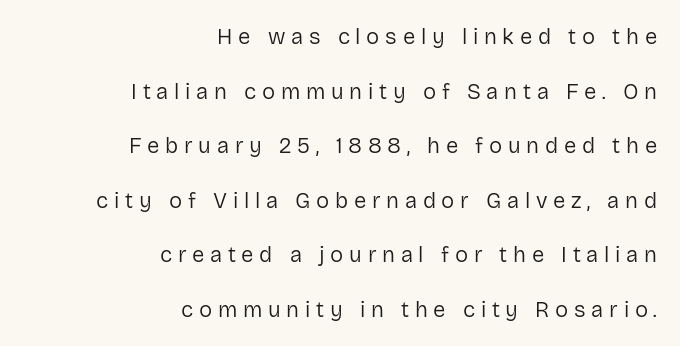
The image shows 22 px text type, upright; set right-aligned, loose line spacing (2.48x), unusually wide letter spacing (+0.26 em), not underlined.
